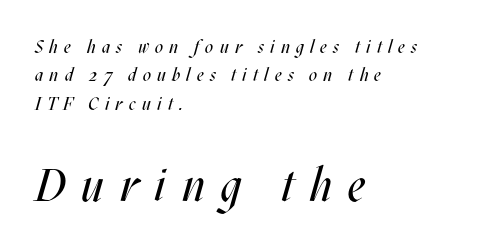
{"italic": "yes", "lean": "right", "slant_degrees": 17, "bold": "no", "weight": "regular", "width": "condensed", "stroke_contrast": "medium", "x_height": "large", "monospaced": "no", "underline": "no", "align": "left", "line_spacing": "normal", "line_spacing_ratio": 1.58, "letter_spacing": "wide", "letter_spacing_em": 0.34, "larger_block": "second", "size_ratio": 2.56, "glyph_px": 46}
